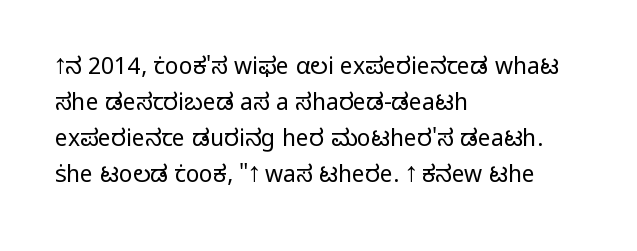
Q: Is the text bold? A: No.
Q: Is the text italic (slanted)? A: No, it is upright.
Q: Is the text underlined? A: No.
Q: How is the paragraph aligned? A: Left-aligned.
Q: Is the spacing between letters normal or unusually wide? A: Normal.
Q: Is the spacing between lines tight, normal or loose? A: Normal.
